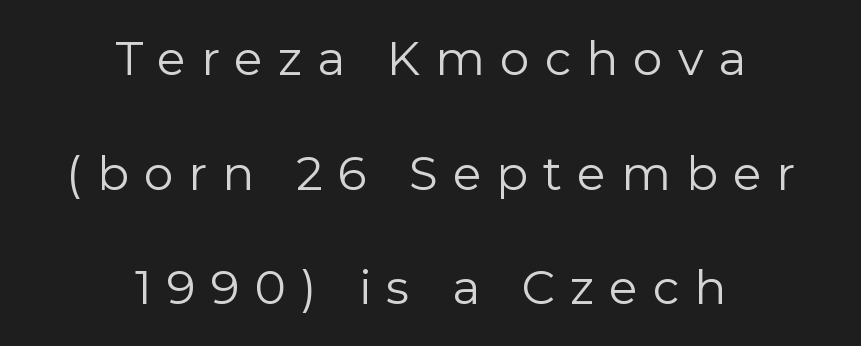
Notice how the stems are strictly vertical — no italics here. The type is letterspaced generously, with wide tracking. The vertical gap from one line to the next is large. Weight: not bold — regular or lighter. This rendering features lettering with no underline.
